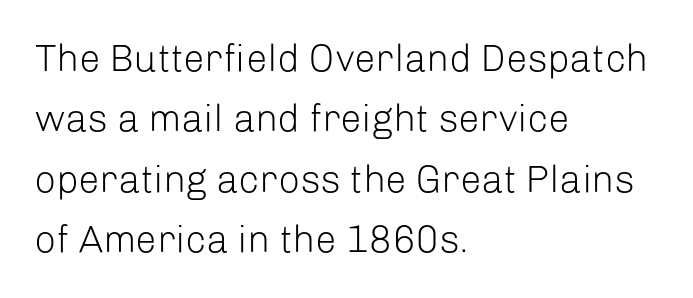
The image shows 38 px light sans-serif type, upright; set left-aligned, normal line spacing (1.59x), normal letter spacing, not underlined; low stroke contrast and a medium x-height.
